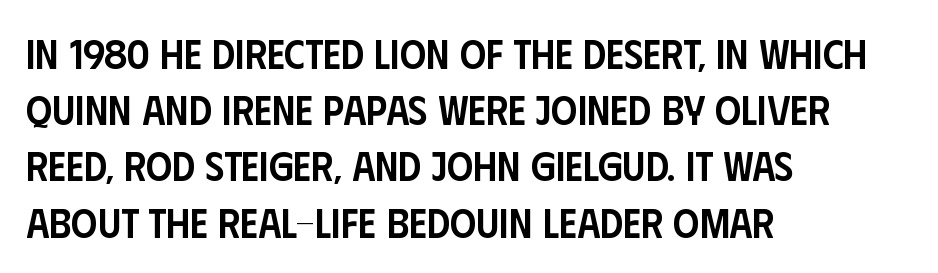
{"serif": "no", "italic": "no", "bold": "semi", "weight": "semibold", "width": "condensed", "stroke_contrast": "low", "x_height": "large", "monospaced": "no", "underline": "no", "align": "left", "line_spacing": "normal", "line_spacing_ratio": 1.37, "letter_spacing": "normal", "letter_spacing_em": 0.0, "glyph_px": 41}
